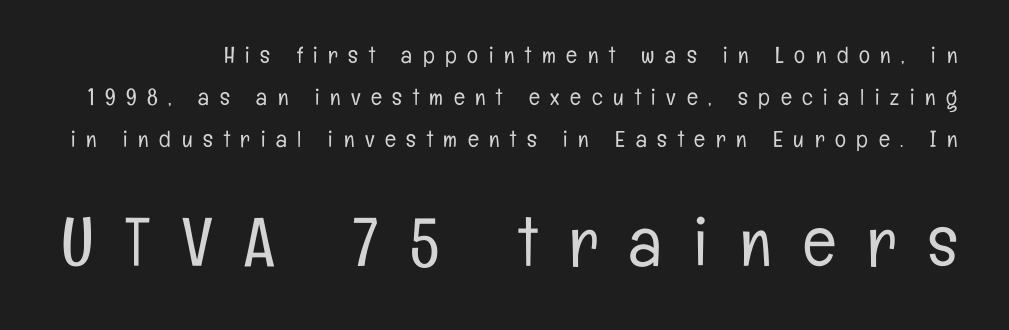
The image shows 69 px light, condensed sans-serif type, upright; set line spacing 1.83x, unusually wide letter spacing (+0.46 em), not underlined; the second (bottom) block is 3.0x larger; low stroke contrast and a medium x-height.
